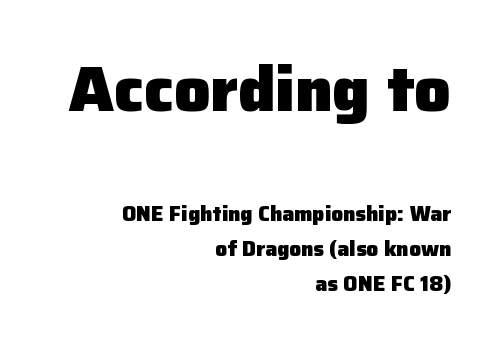
The image shows 64 px heavy sans-serif type, upright; set right-aligned, normal line spacing (1.68x), normal letter spacing, not underlined; the first (top) block is 3.05x larger; low stroke contrast and a medium x-height.
